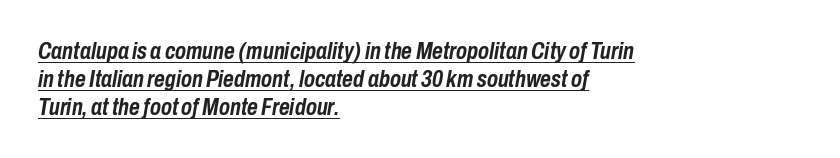
The setting favours the left margin, as ordinary paragraphs usually do. The type is set solid horizontally, with unmodified tracking. The sample's only ornament is a line tracing under the words. The letters are slanted; this is an italic face. The glyphs have the mass of a bold cut.
